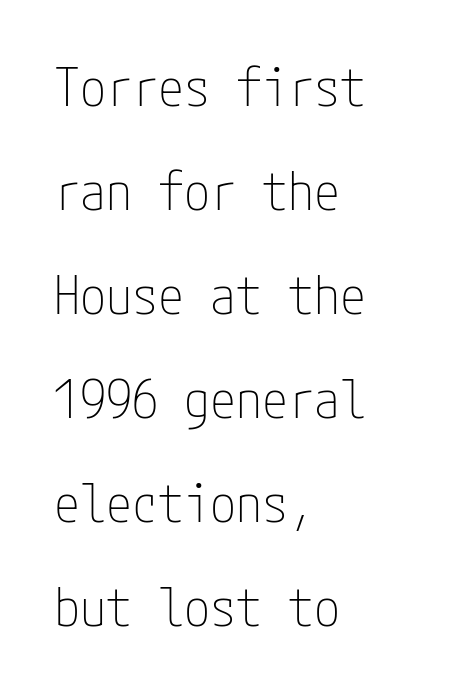
A typesetter would label this face a sans. The zone under the glyphs is completely vacant. This rendering leaves character spacing at its baseline value. Italic: no, the glyphs are upright roman. Students, observe: this is what heavily led, spacious text looks like. Reading down the block, your eye returns to a fixed left position each line.
